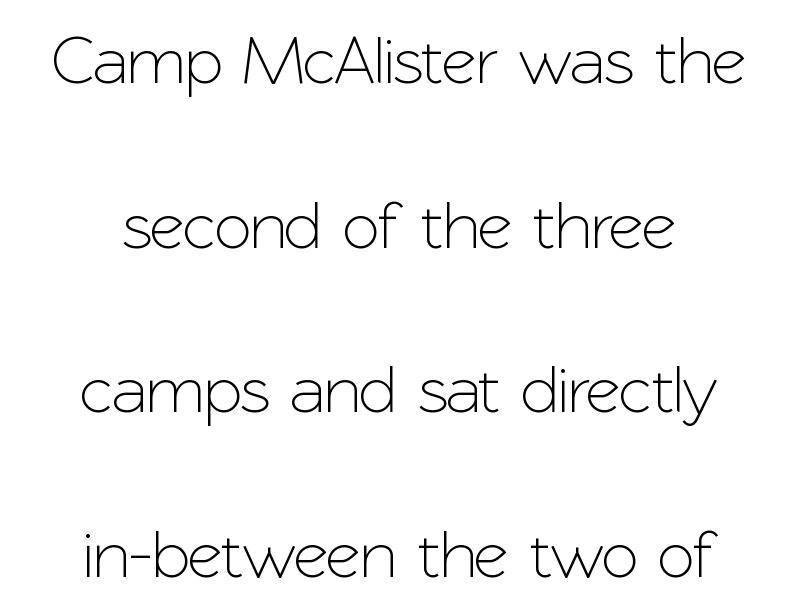
{"serif": "no", "italic": "no", "width": "normal", "stroke_contrast": "low", "x_height": "medium", "monospaced": "no", "underline": "no", "align": "center", "line_spacing": "loose", "line_spacing_ratio": 2.42, "letter_spacing": "normal", "letter_spacing_em": 0.0, "glyph_px": 68}
